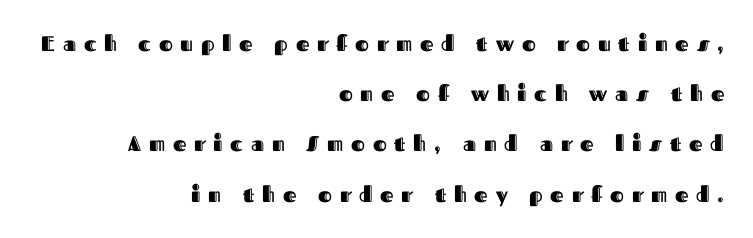
{"italic": "no", "underline": "no", "align": "right", "line_spacing": "loose", "line_spacing_ratio": 2.39, "letter_spacing": "wide", "letter_spacing_em": 0.37, "glyph_px": 21}
